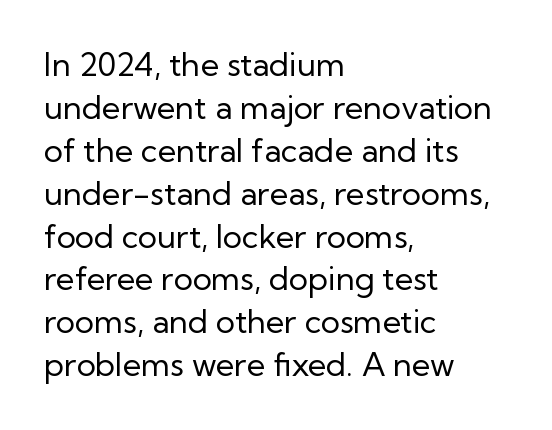
The image shows 32 px regular-weight sans-serif type, upright; set left-aligned, normal line spacing (1.34x), normal letter spacing, not underlined; low stroke contrast and a medium x-height.
